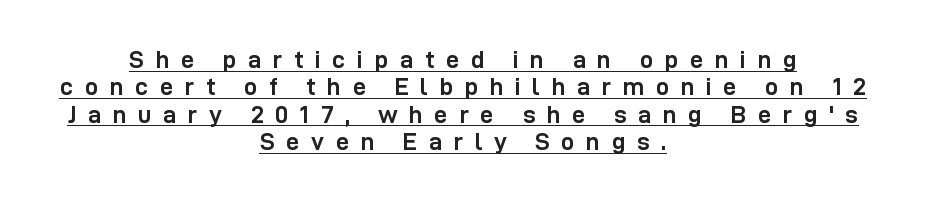
Quick note: not italic, upright. A rule runs beneath these lines of type. The typesetting leans heavy: a genuine bold. The horizontal fit of the characters is loose and conspicuously gappy.
